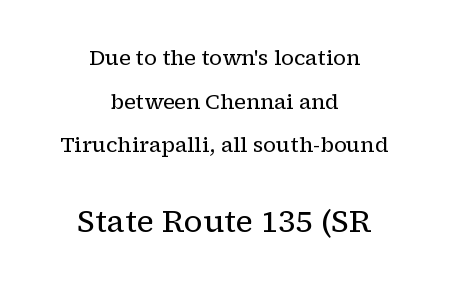
Every row of glyphs is offset so its center matches the block's center. The passage shown has conventional tracking throughout. Note: serifs present on the glyphs. Clear beneath every line of the passage. The letters stand straight up with perfectly vertical stems.
